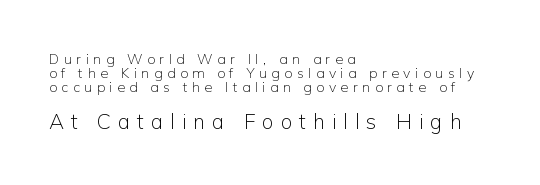
The image shows 21 px text type, upright; set left-aligned, tight line spacing (0.99x), unusually wide letter spacing (+0.33 em), not underlined; the second (bottom) block is 1.5x larger.
